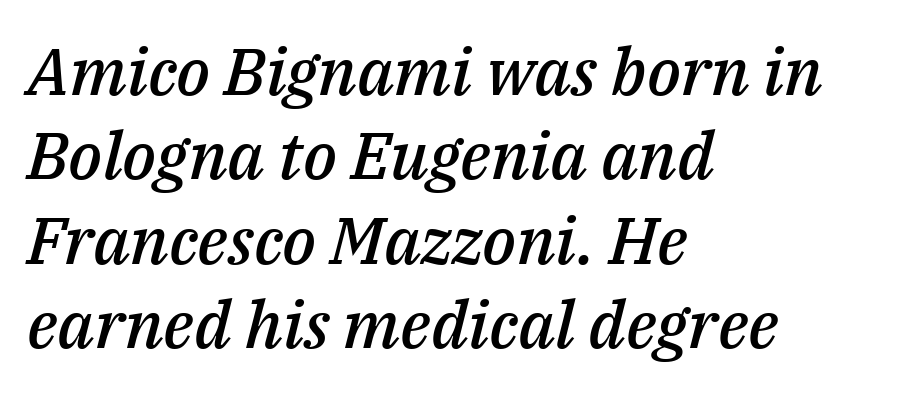
{"italic": "yes", "lean": "right", "slant_degrees": 14, "bold": "semi", "weight": "semibold", "width": "normal", "stroke_contrast": "medium", "x_height": "medium", "monospaced": "no", "underline": "no", "align": "left", "line_spacing": "normal", "line_spacing_ratio": 1.28, "letter_spacing": "normal", "letter_spacing_em": 0.0, "glyph_px": 66}
